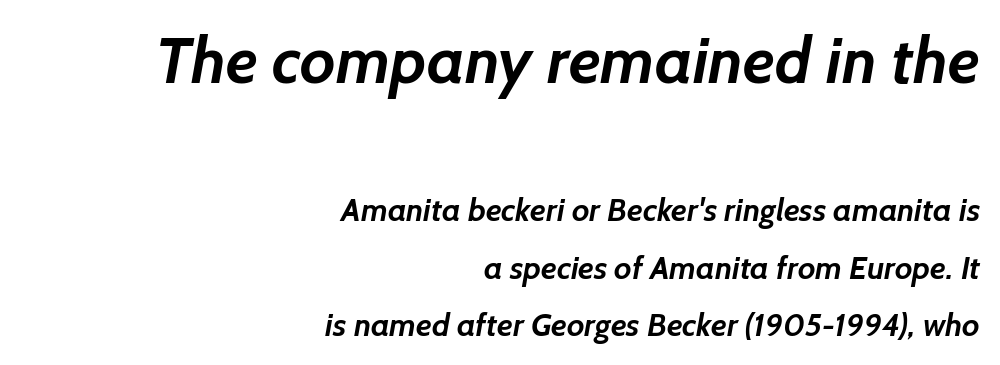
{"serif": "no", "bold": "yes", "weight": "semibold", "width": "normal", "stroke_contrast": "low", "x_height": "medium", "monospaced": "no", "underline": "no", "align": "right", "line_spacing_ratio": 1.81, "letter_spacing": "normal", "letter_spacing_em": 0.0, "larger_block": "first", "size_ratio": 2.03, "glyph_px": 65}
